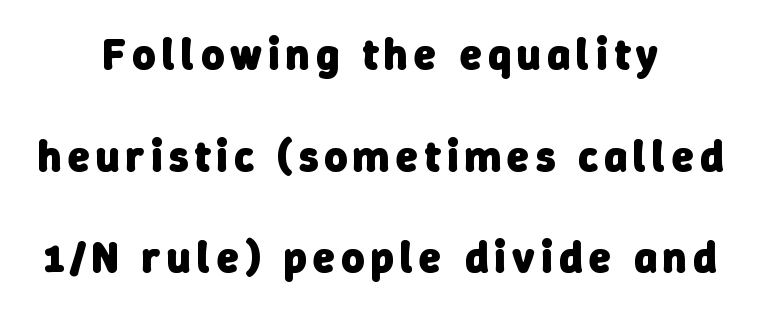
The letters advance in unequal steps, a hallmark of proportional type. Honestly, the rows look like they've been pulled way apart. You'd pick this weight for a headline — it's a proper bold. Words float on clear page, feet unadorned.
